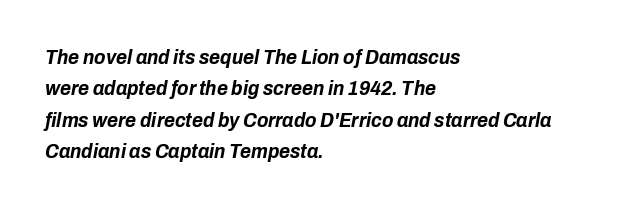
Vertical spacing — default. Check the space under the baseline: it is left empty. Weight: bold. Honestly, the letter spacing is just normal — you wouldn't notice it. In terms of posture, this sample is oblique.
